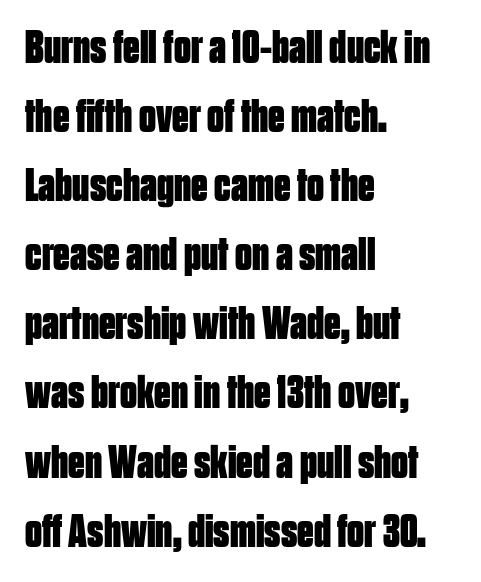
The passage shown is not underscored anywhere. These lines are composed in type without serifs. Posture: straight, roman, zero tilt. Rows of type keep a routine distance in the vertical direction. Looks like regular typesetting: each glyph gets only the width it needs. Tracking here is standard; glyphs follow each other at the usual distance.
